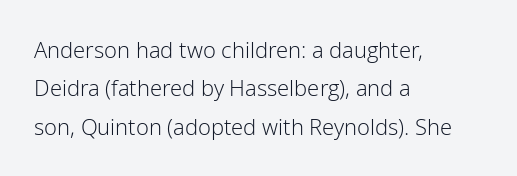
{"italic": "no", "bold": "no", "underline": "no", "align": "left", "line_spacing_ratio": 1.75, "letter_spacing": "normal", "letter_spacing_em": 0.0, "glyph_px": 22}
